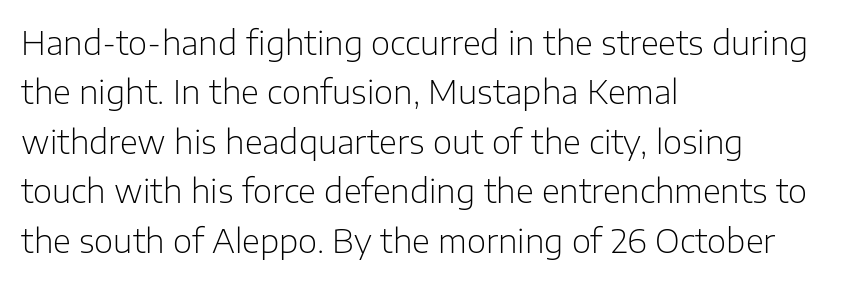
The image shows 33 px light sans-serif type, upright; set left-aligned, normal line spacing (1.5x), normal letter spacing, not underlined; low stroke contrast and a medium x-height.
